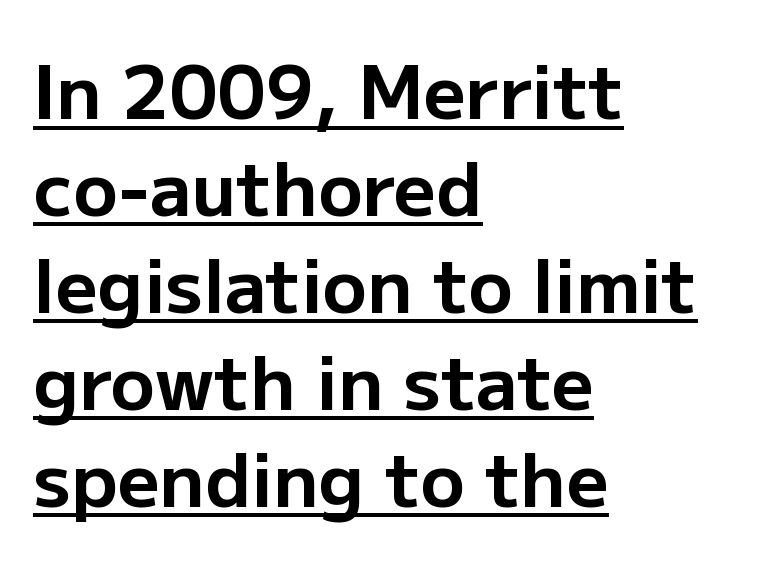
Q: Is the text bold? A: Yes.
Q: Is the text italic (slanted)? A: No, it is upright.
Q: Is the typeface a serif or a sans-serif typeface? A: Sans-serif.
Q: Is the text underlined? A: Yes.
Q: How is the paragraph aligned? A: Left-aligned.
Q: Is the spacing between letters normal or unusually wide? A: Normal.
Q: Is the spacing between lines tight, normal or loose? A: Normal.
Q: Width (condensed, normal, or wide)? A: Normal.
Q: Stroke contrast? A: Low.
Q: x-height? A: Medium.
Q: Monospaced? A: No.
